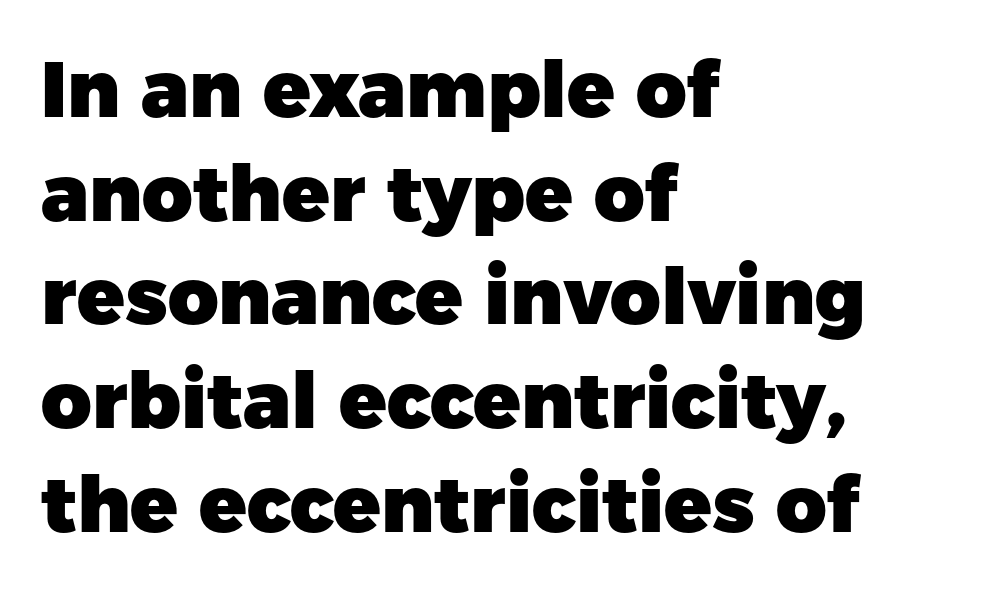
{"serif": "no", "italic": "no", "bold": "yes", "weight": "heavy", "width": "normal", "stroke_contrast": "low", "x_height": "medium", "monospaced": "no", "underline": "no", "align": "left", "line_spacing": "normal", "line_spacing_ratio": 1.33, "letter_spacing": "normal", "letter_spacing_em": 0.0, "glyph_px": 78}
